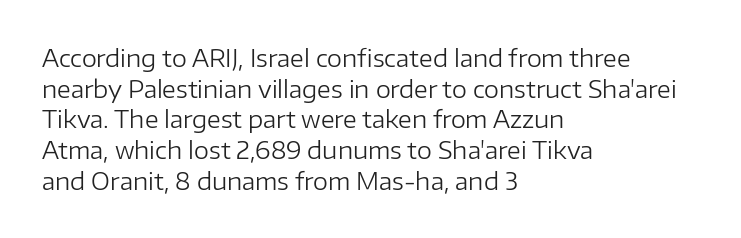
The image shows 24 px text type, upright; set left-aligned, normal line spacing (1.28x), normal letter spacing, not underlined.
